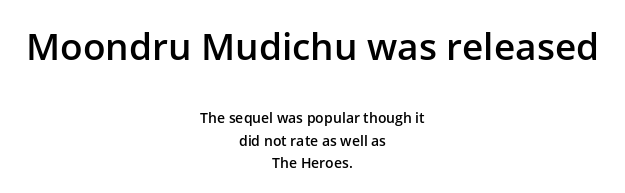
{"serif": "no", "italic": "no", "bold": "semi", "weight": "semibold", "width": "normal", "stroke_contrast": "low", "x_height": "medium", "monospaced": "no", "underline": "no", "align": "center", "line_spacing": "normal", "line_spacing_ratio": 1.59, "letter_spacing": "normal", "letter_spacing_em": 0.0, "larger_block": "first", "size_ratio": 2.64, "glyph_px": 37}
